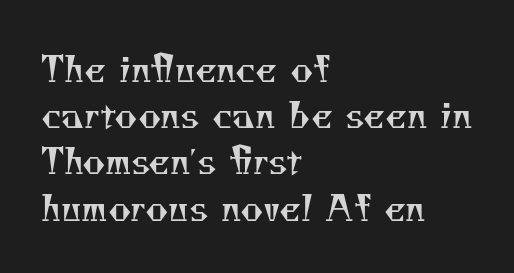
Vertical stems look standard width or narrower in stroke. Line beginnings align vertically; line endings do not. You could call the tracking neutral — neither tight nor loose. The foot of each line stays bare and open.
